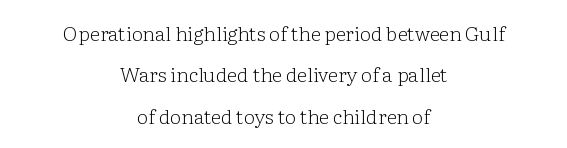
The image shows 20 px text type, upright; set centered, loose line spacing (2.07x), normal letter spacing, not underlined.
